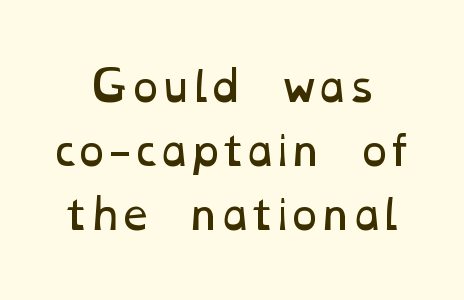
Q: Is the text bold? A: No.
Q: Is the text underlined? A: No.
Q: Is the spacing between letters normal or unusually wide? A: Normal.
Q: Is the spacing between lines tight, normal or loose? A: Normal.
Q: Width (condensed, normal, or wide)? A: Wide.
Q: Stroke contrast? A: Low.
Q: x-height? A: Medium.
Q: Monospaced? A: No.
